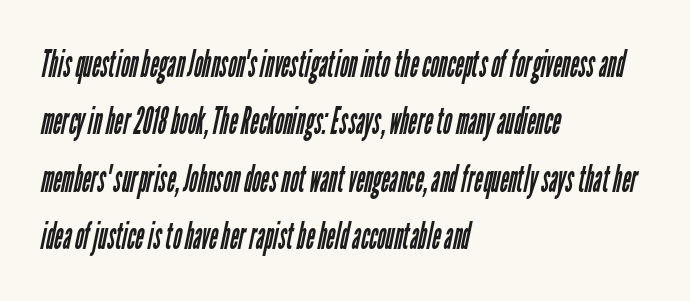
Regular leading. The baseline area is clear. The rendering keeps characters at their native spacing. Font category for this specimen: sans-serif. Is this a fixed-width face? No — the glyphs have proportional, varying widths.
